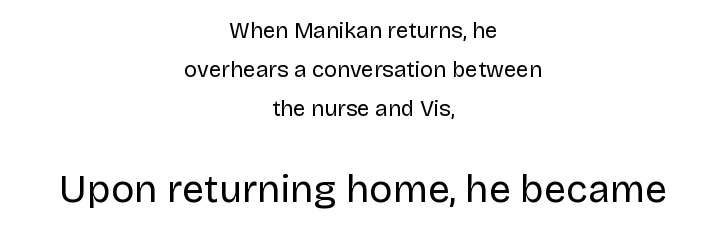
{"serif": "no", "italic": "no", "bold": "no", "weight": "regular", "width": "normal", "stroke_contrast": "low", "x_height": "large", "monospaced": "no", "underline": "no", "align": "center", "line_spacing_ratio": 1.77, "letter_spacing": "normal", "letter_spacing_em": 0.0, "larger_block": "second", "size_ratio": 1.77, "glyph_px": 39}
